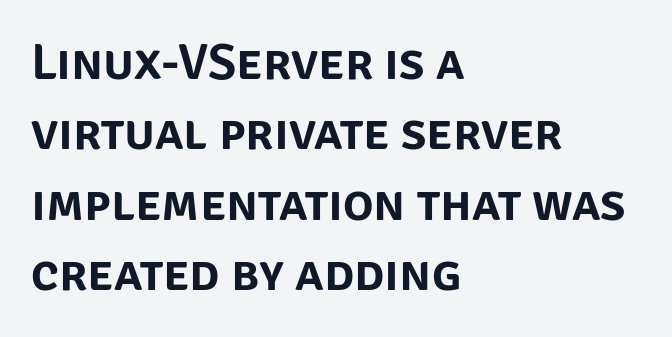
The image shows 51 px sans-serif type, upright; set left-aligned, normal line spacing (1.38x), normal letter spacing, not underlined; low stroke contrast and a large x-height.
